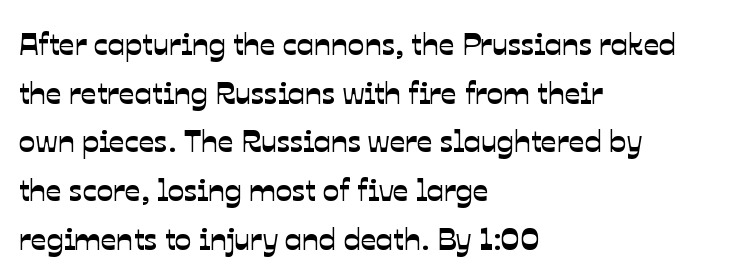
The image shows 31 px sans-serif type; set left-aligned, normal line spacing (1.57x), normal letter spacing, not underlined; low stroke contrast and a medium x-height.
